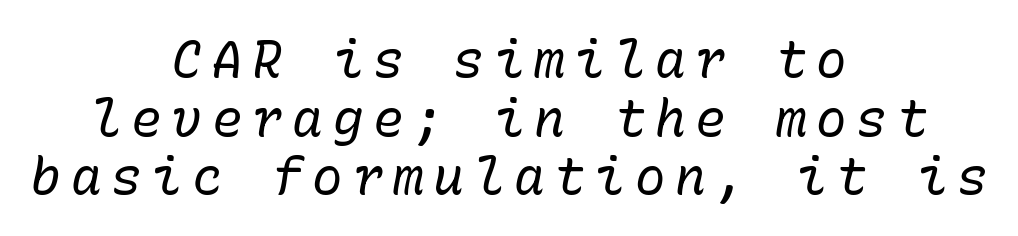
The passage shown is not underscored anywhere. There's an unmistakable incline to the writing here. Vertical spacing — tight. The compositor balanced each line on the midline. The letters look calm and open, with moderate or lighter stems. The passage shown is typed in a monospace face where columns stay perfectly aligned.
